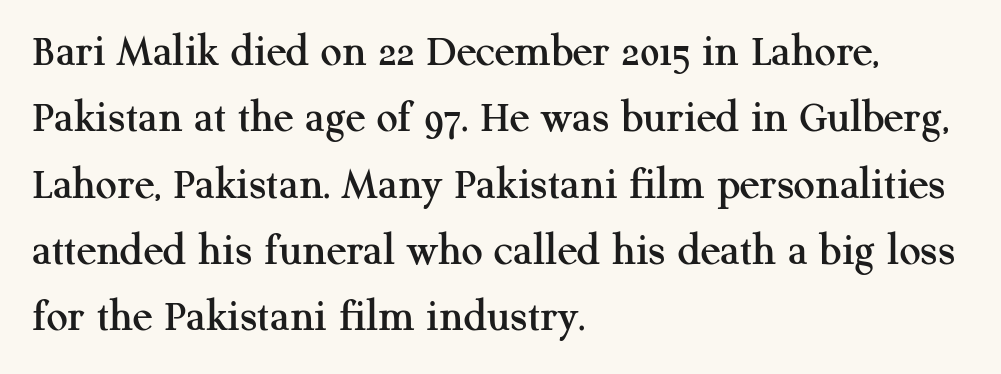
{"serif": "yes", "italic": "no", "width": "normal", "stroke_contrast": "medium", "x_height": "medium", "monospaced": "no", "underline": "no", "align": "left", "line_spacing": "normal", "line_spacing_ratio": 1.41, "letter_spacing": "normal", "letter_spacing_em": 0.0, "glyph_px": 47}
